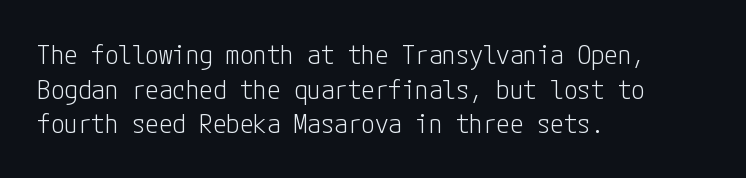
Q: Is the text bold? A: No.
Q: Is the text italic (slanted)? A: No, it is upright.
Q: Is the text underlined? A: No.
Q: How is the paragraph aligned? A: Left-aligned.
Q: Is the spacing between letters normal or unusually wide? A: Normal.
Q: Is the spacing between lines tight, normal or loose? A: Normal.
